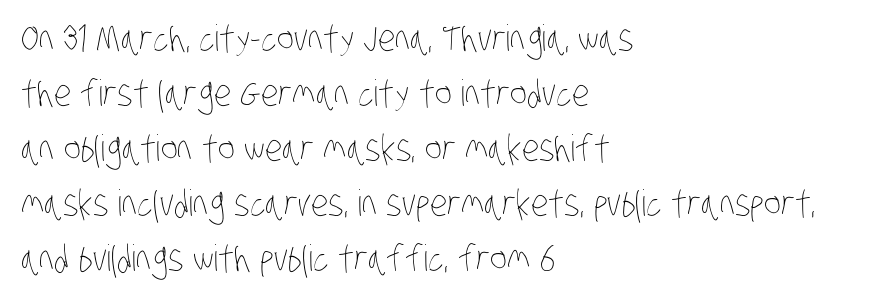
The image shows 36 px thin, condensed type; set left-aligned, normal line spacing (1.53x), normal letter spacing, not underlined; low stroke contrast and a large x-height.
